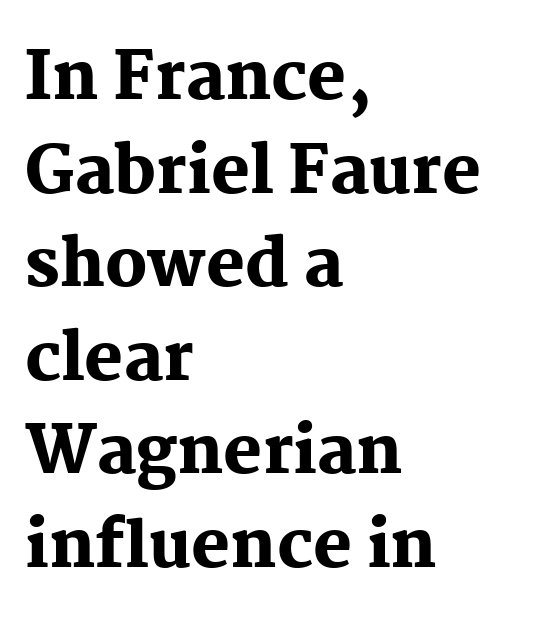
The rows are spaced the way most documents space them. Any mark beneath the type? The region is blank. Default kerning and tracking; the words read as compact shapes. This is serif lettering, the kind often seen in printed books.
